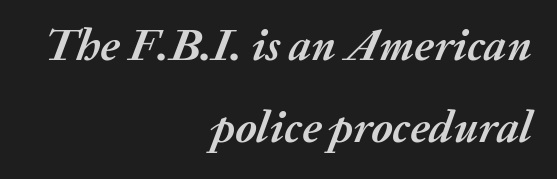
Q: Is the text bold? A: Yes.
Q: Is the text italic (slanted)? A: Yes, it leans right by about 20 degrees.
Q: Is the text underlined? A: No.
Q: How is the paragraph aligned? A: Right-aligned.
Q: Is the spacing between letters normal or unusually wide? A: Normal.
Q: Width (condensed, normal, or wide)? A: Normal.
Q: Stroke contrast? A: Medium.
Q: x-height? A: Medium.
Q: Monospaced? A: No.
